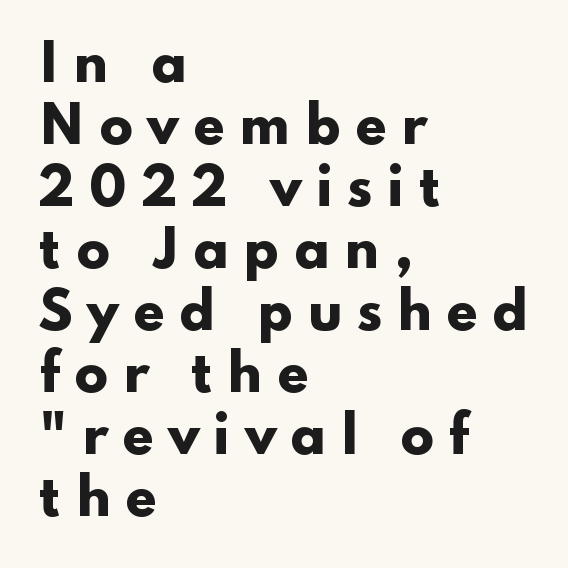
The image shows 50 px heavy, wide sans-serif type, upright; set left-aligned, line spacing 1.24x, unusually wide letter spacing (+0.28 em), not underlined; low stroke contrast and a small x-height.
